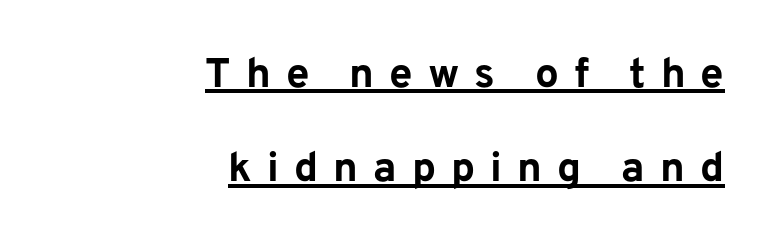
The image shows 42 px bold sans-serif type, upright; set right-aligned, loose line spacing (2.25x), unusually wide letter spacing (+0.36 em), underlined; low stroke contrast and a medium x-height.
